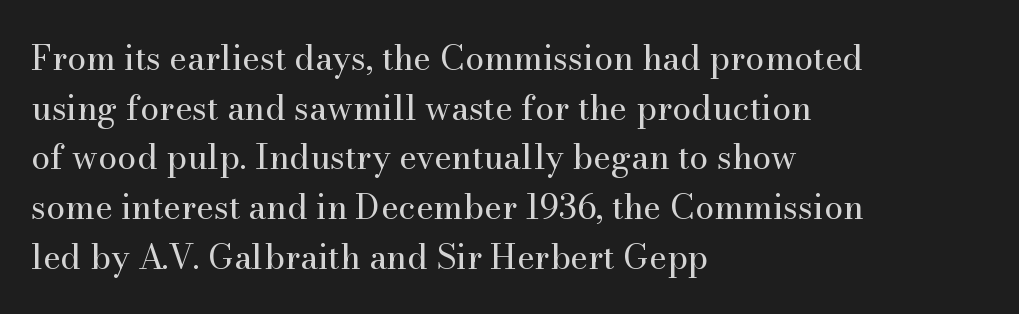
Decoration check: the copy has no underline. Note the varied advance widths — an 'i' is clearly narrower than an 'm'. The line-height multiplier appears to be the usual default. Which margin do the lines hug? The left one — the right edge is uneven. Posture: vertical.
